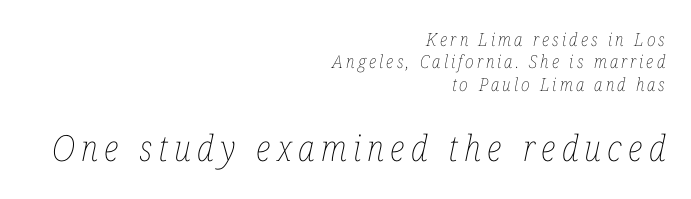
{"italic": "yes", "lean": "right", "slant_degrees": 12, "bold": "no", "weight": "thin", "width": "condensed", "stroke_contrast": "low", "x_height": "medium", "monospaced": "no", "underline": "no", "align": "right", "line_spacing": "normal", "line_spacing_ratio": 1.25, "larger_block": "second", "size_ratio": 2.0, "glyph_px": 36}
